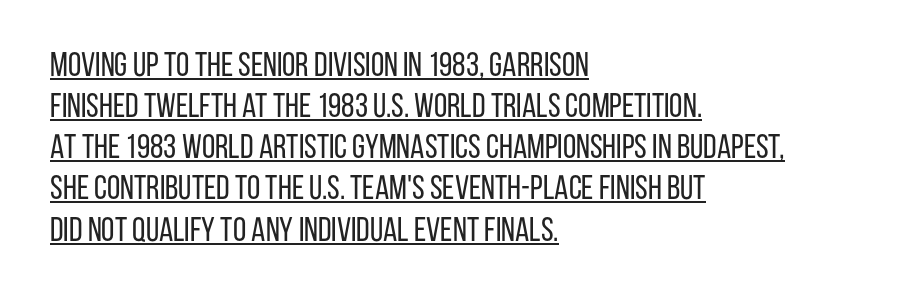
Q: Is the text bold? A: No.
Q: Is the text italic (slanted)? A: No, it is upright.
Q: Is the typeface a serif or a sans-serif typeface? A: Sans-serif.
Q: Is the text underlined? A: Yes.
Q: How is the paragraph aligned? A: Left-aligned.
Q: Is the spacing between letters normal or unusually wide? A: Normal.
Q: Width (condensed, normal, or wide)? A: Condensed.
Q: Stroke contrast? A: Low.
Q: x-height? A: Large.
Q: Monospaced? A: No.
